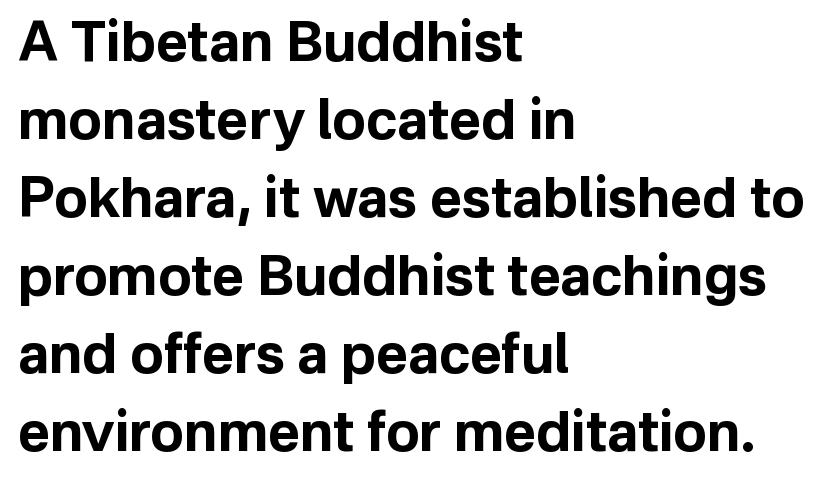
The image shows 55 px bold sans-serif type, upright; set left-aligned, normal line spacing (1.42x), normal letter spacing, not underlined; low stroke contrast and a medium x-height.
